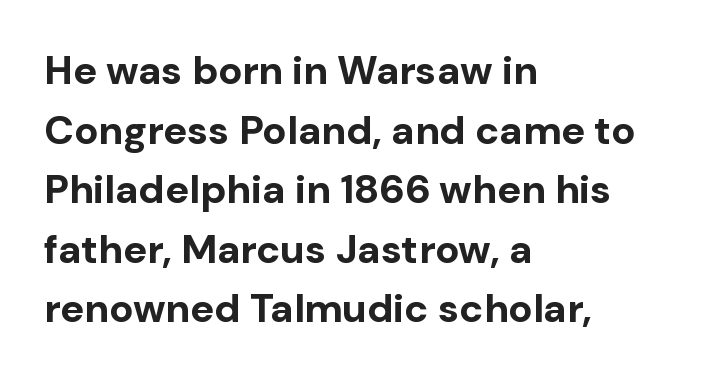
The image shows 40 px bold sans-serif type, upright; set left-aligned, normal line spacing (1.49x), normal letter spacing, not underlined; low stroke contrast and a medium x-height.
